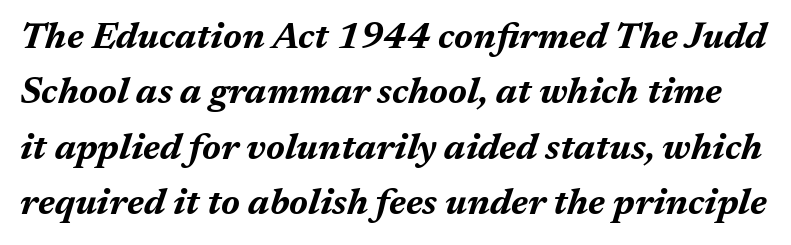
The image shows 37 px bold type, italic (leaning right); set normal line spacing (1.5x), normal letter spacing, not underlined; medium stroke contrast and a medium x-height.
